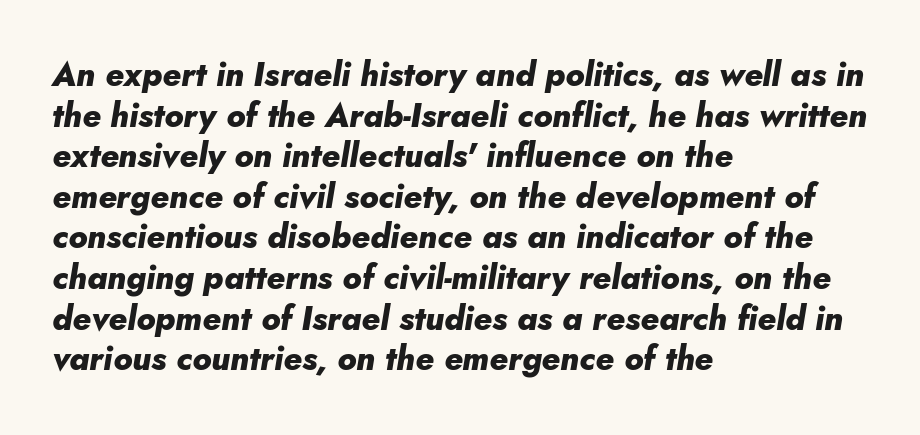
{"italic": "yes", "lean": "right", "slant_degrees": 10, "bold": "yes", "weight": "heavy", "width": "normal", "stroke_contrast": "low", "x_height": "small", "monospaced": "no", "underline": "no", "align": "left", "line_spacing_ratio": 1.23, "letter_spacing": "normal", "letter_spacing_em": 0.0, "glyph_px": 33}
